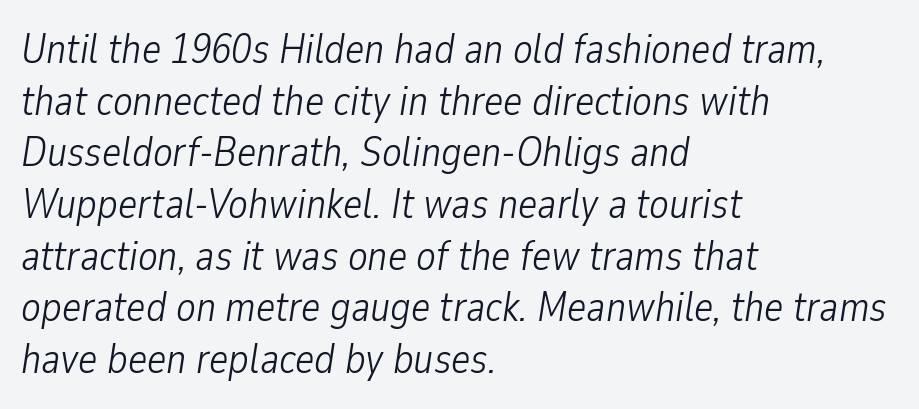
A typesetter would call this proportional, since set widths differ per character. Each stroke keeps to a modest, everyday thickness or less. Inter-character spacing is left at the font's built-in metrics. The face used here has a pronounced slope to its letters. Alignment: flush left. Evenly set lines give the paragraph a standard silhouette.
